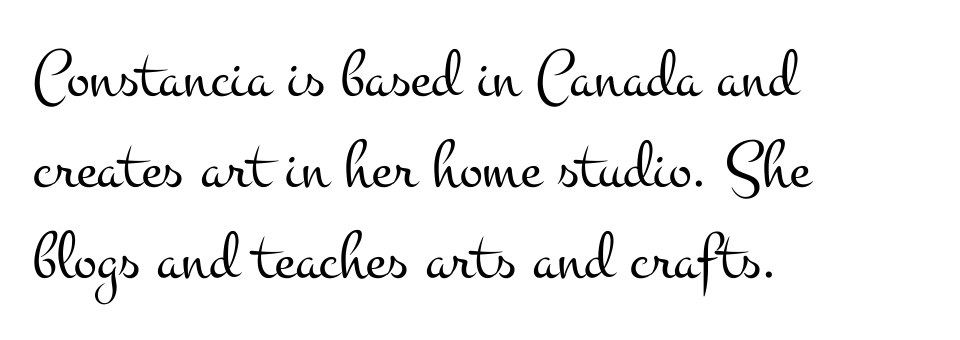
The passage shown is not underscored anywhere. Here the designer chose a conventional face with non-uniform glyph widths. Unbolded letterforms with no extra heft. A normal amount of white space separates one row of letters from the next.
